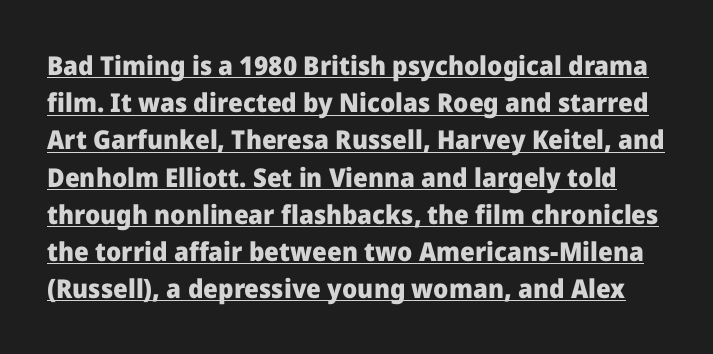
The image shows 26 px bold type, upright; set normal line spacing (1.43x), normal letter spacing, underlined.
